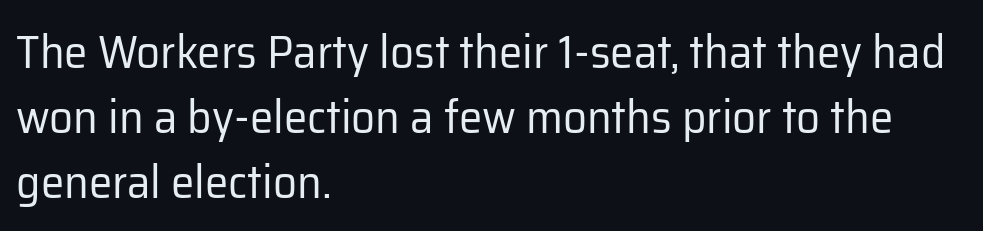
Letterform terminals end flat and unadorned throughout the passage. You could call the tracking neutral — neither tight nor loose. Words float on clear page, feet unadorned. The lines in this sample share a left origin and differ only in where they stop. Unbolded letterforms with no extra heft.
